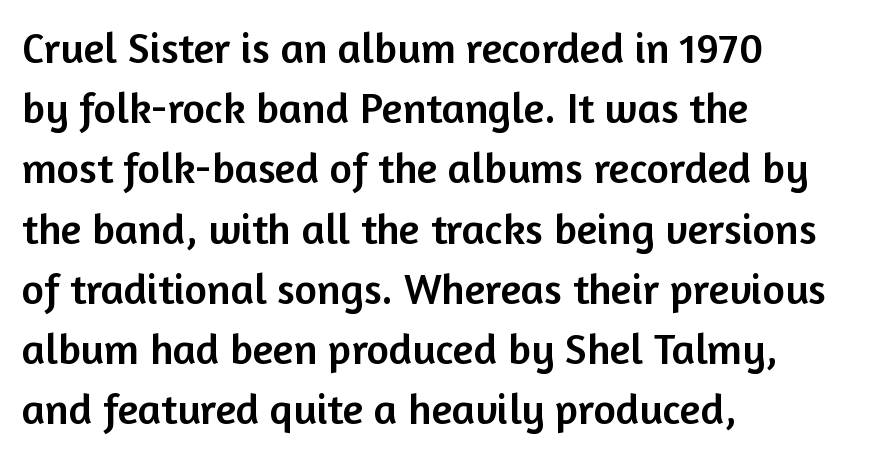
Q: Is the text italic (slanted)? A: No, it is upright.
Q: Is the typeface a serif or a sans-serif typeface? A: Sans-serif.
Q: Is the text underlined? A: No.
Q: How is the paragraph aligned? A: Left-aligned.
Q: Is the spacing between letters normal or unusually wide? A: Normal.
Q: Is the spacing between lines tight, normal or loose? A: Normal.
Q: Width (condensed, normal, or wide)? A: Normal.
Q: Stroke contrast? A: Low.
Q: x-height? A: Medium.
Q: Monospaced? A: No.
